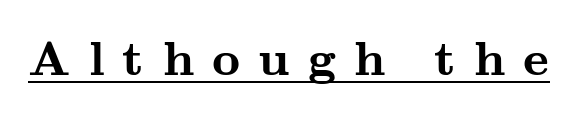
Q: Is the text bold? A: Yes.
Q: Is the text italic (slanted)? A: No, it is upright.
Q: Is the typeface a serif or a sans-serif typeface? A: Serif.
Q: Is the text underlined? A: Yes.
Q: Is the spacing between letters normal or unusually wide? A: Unusually wide.
Q: Width (condensed, normal, or wide)? A: Wide.
Q: Stroke contrast? A: Medium.
Q: x-height? A: Small.
Q: Monospaced? A: No.
